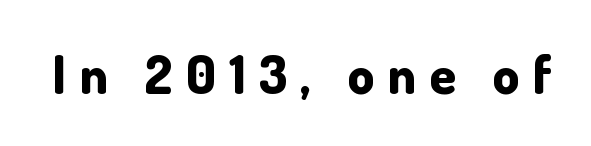
Check the space under the baseline: it is left empty. The tracking reads as deliberately expanded to a designer's eye. Vertical strokes here are truly vertical. The letters are bold, with thick, heavy strokes. Note: no serifs on the glyphs. This sample has the flowing, uneven cadence of proportional lettering.
